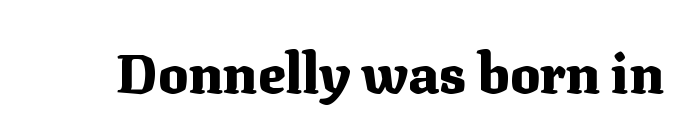
{"serif": "yes", "italic": "no", "bold": "yes", "weight": "heavy", "width": "normal", "stroke_contrast": "medium", "x_height": "medium", "monospaced": "no", "underline": "no", "letter_spacing": "normal", "letter_spacing_em": 0.0, "glyph_px": 56}
